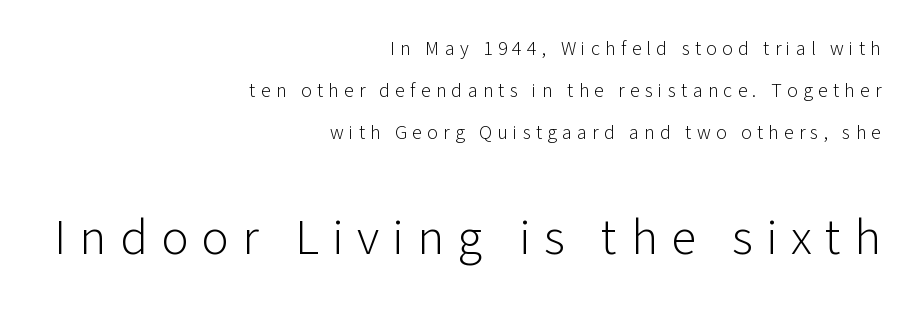
{"serif": "no", "italic": "no", "bold": "no", "weight": "light", "width": "normal", "stroke_contrast": "low", "x_height": "medium", "monospaced": "no", "underline": "no", "align": "right", "line_spacing": "loose", "line_spacing_ratio": 2.11, "letter_spacing": "wide", "letter_spacing_em": 0.26, "larger_block": "second", "size_ratio": 2.55, "glyph_px": 51}
